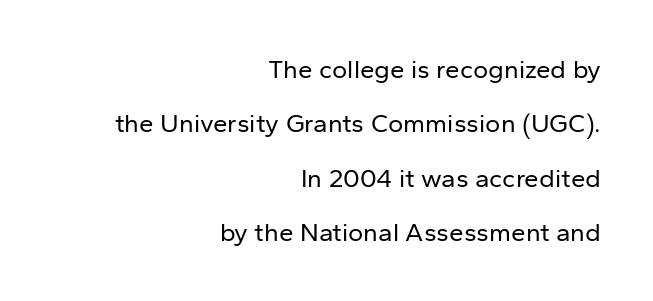
Q: Is the text bold? A: No.
Q: Is the text italic (slanted)? A: No, it is upright.
Q: Is the text underlined? A: No.
Q: How is the paragraph aligned? A: Right-aligned.
Q: Is the spacing between letters normal or unusually wide? A: Normal.
Q: Is the spacing between lines tight, normal or loose? A: Loose.
